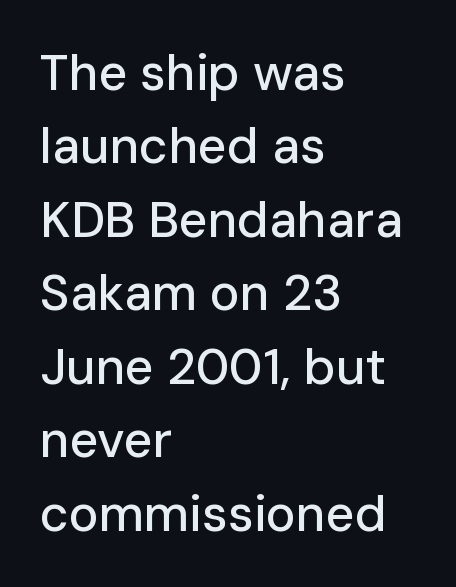
The image shows 50 px sans-serif type, upright; set left-aligned, normal line spacing (1.47x), normal letter spacing, not underlined; low stroke contrast and a medium x-height.
